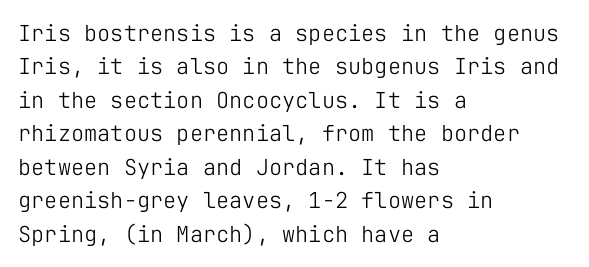
The image shows 22 px text type, upright; set left-aligned, normal line spacing (1.52x), normal letter spacing, not underlined.
